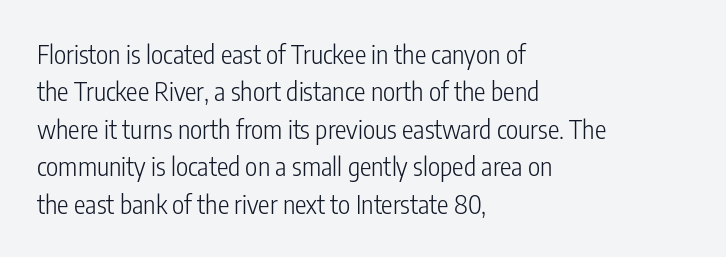
Is the letter spacing exaggerated? No — it looks like the ordinary default. This block has exactly the height ordinary leading produces. This is the regular roman posture of the typeface. Weight: not bold — regular or lighter.
